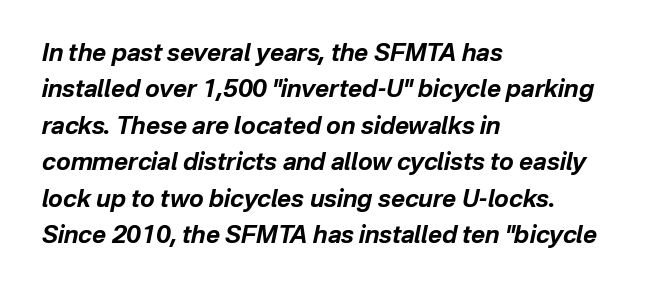
The image shows 24 px bold type, italic (leaning right); set left-aligned, normal line spacing (1.52x), normal letter spacing, not underlined.
